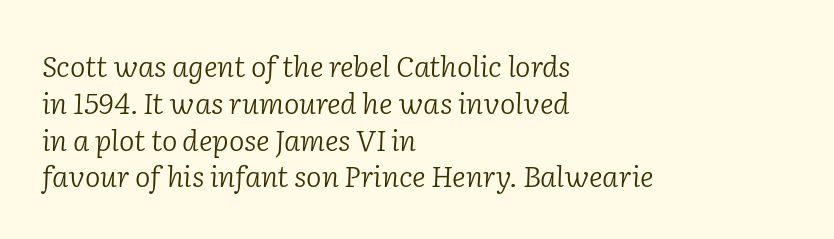
Q: Is the text bold? A: No.
Q: Is the text italic (slanted)? A: Yes, it leans right by about 2 degrees.
Q: Is the typeface a serif or a sans-serif typeface? A: Serif.
Q: Is the text underlined? A: No.
Q: How is the paragraph aligned? A: Left-aligned.
Q: Is the spacing between letters normal or unusually wide? A: Normal.
Q: Is the spacing between lines tight, normal or loose? A: Normal.
Q: Width (condensed, normal, or wide)? A: Normal.
Q: Stroke contrast? A: Low.
Q: x-height? A: Medium.
Q: Monospaced? A: No.
